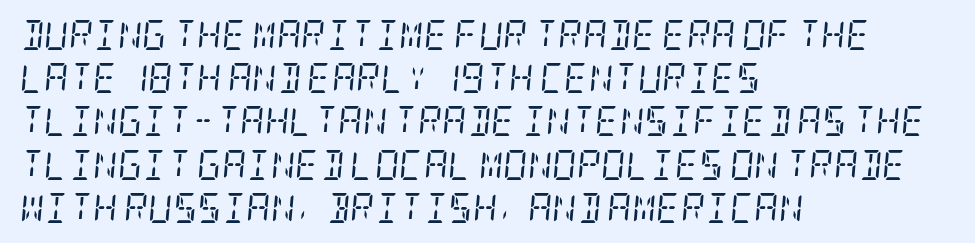
Style check: oblique. The compositor pushed each line to the left boundary. Quick note: underline off. Old-style or modern, the face here clearly has serifs. The face used here is rendered with its standard letterfit. No heavy texture on the line: the type isn't bold.
